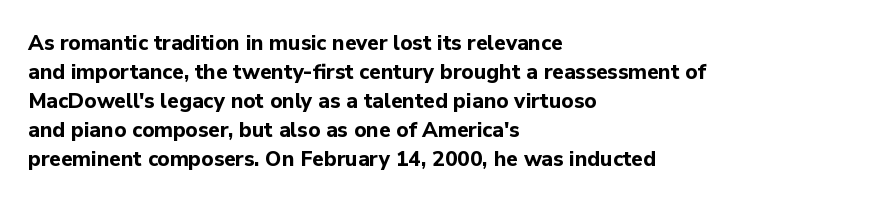
The image shows 21 px bold type, upright; set left-aligned, normal line spacing (1.38x), normal letter spacing, not underlined.
